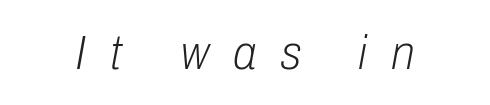
Character widths vary here, with narrow letters taking less room than wide ones. The whole block is typeset with a tilt. Honestly, the letter spacing is so wide it's the main thing you notice. Check the space under the baseline: it is left empty. Counters stay open thanks to moderate or lighter strokes.
